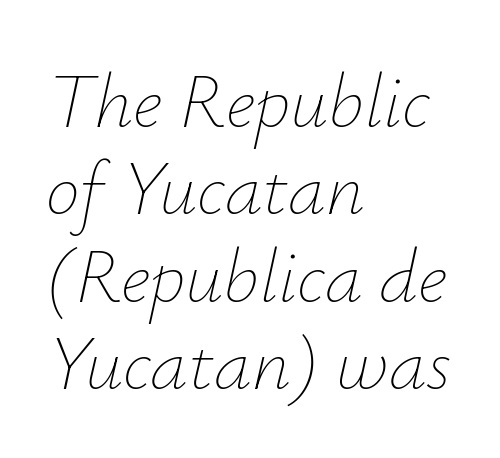
{"italic": "yes", "lean": "right", "slant_degrees": 12, "bold": "no", "weight": "thin", "width": "normal", "stroke_contrast": "low", "x_height": "small", "monospaced": "no", "underline": "no", "align": "left", "line_spacing": "tight", "line_spacing_ratio": 1.15, "letter_spacing": "normal", "letter_spacing_em": 0.0, "glyph_px": 76}
